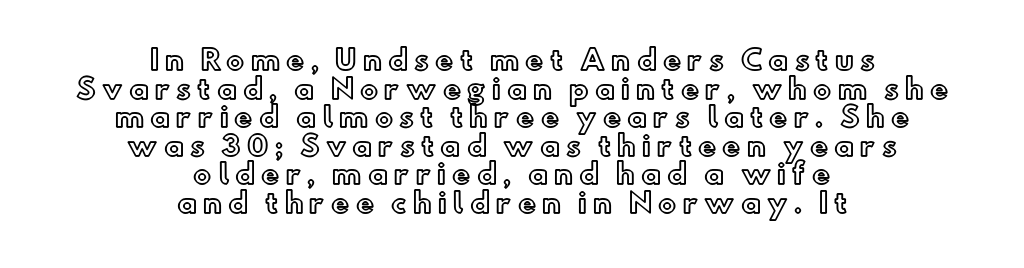
{"italic": "no", "underline": "no", "align": "center", "line_spacing": "tight", "line_spacing_ratio": 1.06, "letter_spacing": "wide", "letter_spacing_em": 0.23, "glyph_px": 27}
